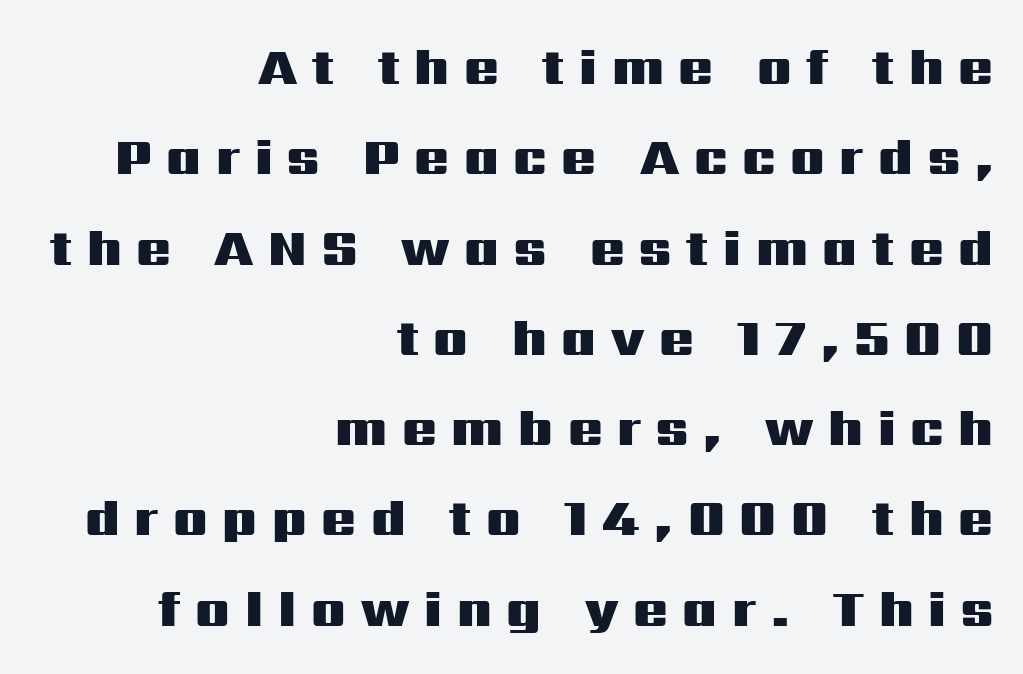
Q: Is the text bold? A: Yes.
Q: Is the text italic (slanted)? A: No, it is upright.
Q: Is the typeface a serif or a sans-serif typeface? A: Sans-serif.
Q: Is the text underlined? A: No.
Q: How is the paragraph aligned? A: Right-aligned.
Q: Is the spacing between letters normal or unusually wide? A: Unusually wide.
Q: Width (condensed, normal, or wide)? A: Wide.
Q: Stroke contrast? A: Medium.
Q: x-height? A: Medium.
Q: Monospaced? A: No.
